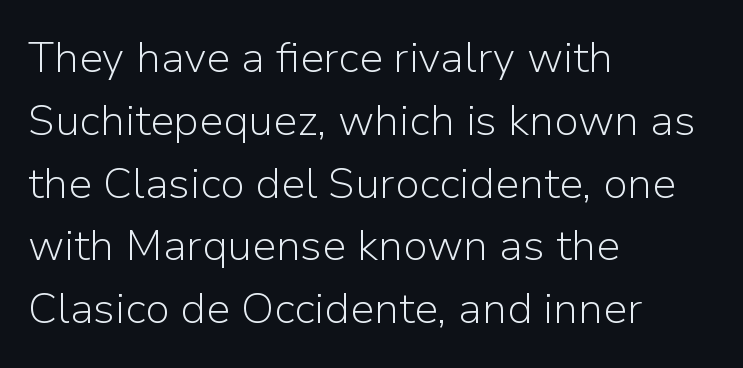
Q: Is the text bold? A: No.
Q: Is the text italic (slanted)? A: No, it is upright.
Q: Is the typeface a serif or a sans-serif typeface? A: Sans-serif.
Q: Is the text underlined? A: No.
Q: How is the paragraph aligned? A: Left-aligned.
Q: Is the spacing between letters normal or unusually wide? A: Normal.
Q: Is the spacing between lines tight, normal or loose? A: Normal.
Q: Width (condensed, normal, or wide)? A: Normal.
Q: Stroke contrast? A: Low.
Q: x-height? A: Medium.
Q: Monospaced? A: No.
